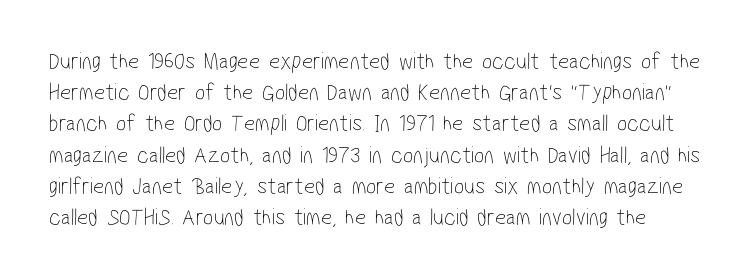
The image shows 24 px text type; set normal line spacing (1.3x), normal letter spacing, not underlined.
